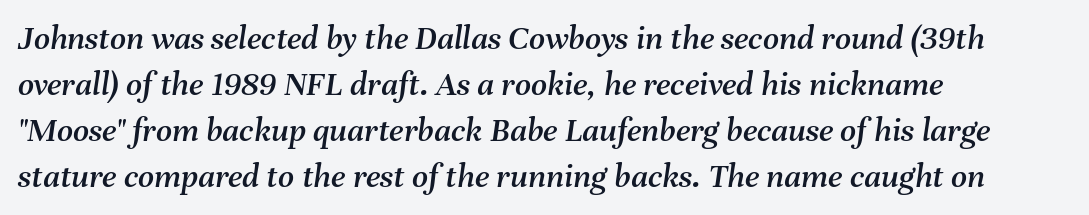
The image shows 35 px text type, italic (leaning right); set left-aligned, normal line spacing (1.31x), normal letter spacing, not underlined; medium stroke contrast and a medium x-height.
